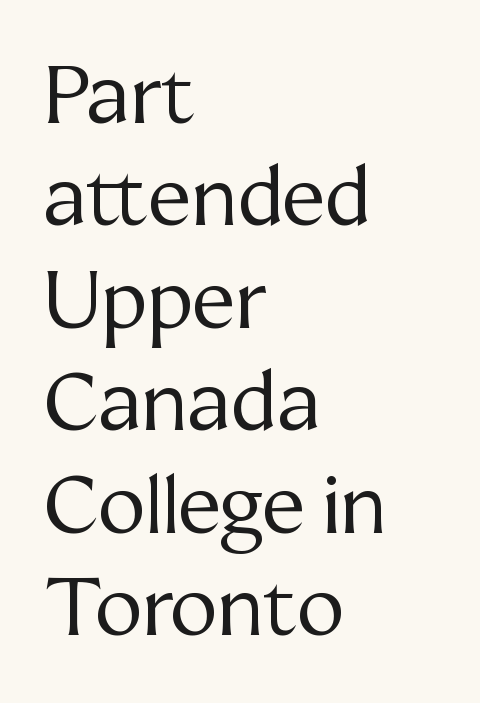
The image shows 80 px regular-weight serif type, upright; set left-aligned, normal line spacing (1.28x), normal letter spacing, not underlined; medium stroke contrast and a medium x-height.
